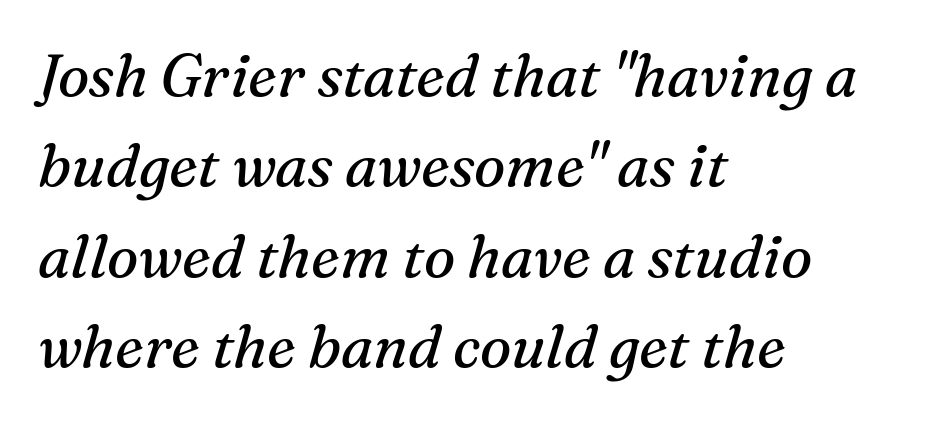
{"serif": "yes", "italic": "yes", "lean": "right", "slant_degrees": 16, "bold": "no", "weight": "regular", "width": "normal", "stroke_contrast": "medium", "x_height": "medium", "monospaced": "no", "underline": "no", "align": "left", "line_spacing": "normal", "line_spacing_ratio": 1.53, "letter_spacing": "normal", "letter_spacing_em": 0.0, "glyph_px": 59}
